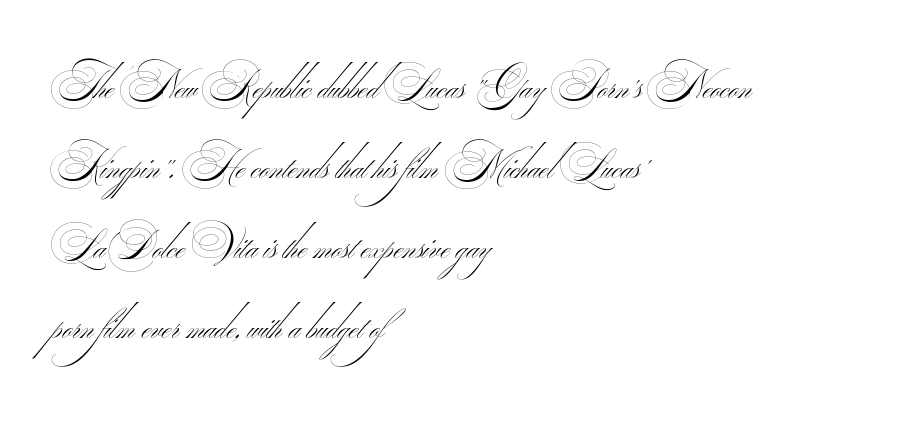
Horizontal alignment here is leftward, the default for most running prose. Descenders hang freely into open space. The font sits on the lighter half of the weight spectrum, regular included. Characters follow at the spacing the type designer built in.
